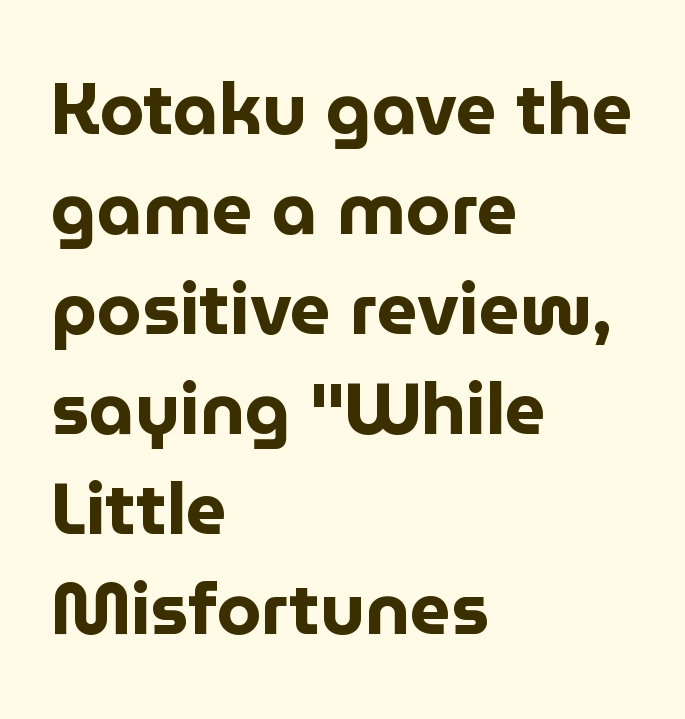
This sample uses an upright cut, with every glyph sitting square on the baseline. Line starts are locked; line ends wander. Set as a true bold cut, around the 700 mark. Regarding serifs, this sample does without them. Is this a fixed-width face? No — the glyphs have proportional, varying widths.
